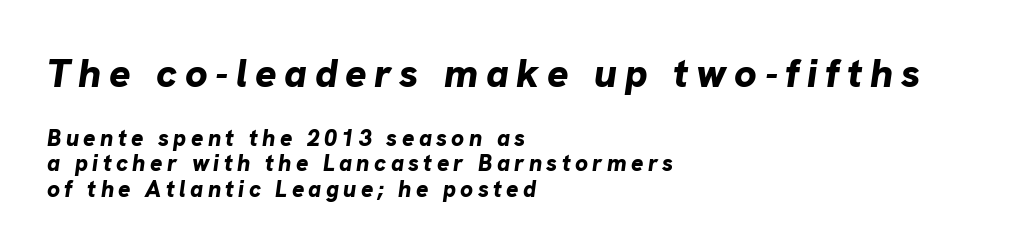
{"italic": "yes", "lean": "right", "slant_degrees": 8, "bold": "yes", "weight": "bold", "width": "normal", "stroke_contrast": "low", "x_height": "medium", "monospaced": "no", "underline": "no", "align": "left", "line_spacing": "tight", "line_spacing_ratio": 1.1, "larger_block": "first", "size_ratio": 1.74, "glyph_px": 40}
